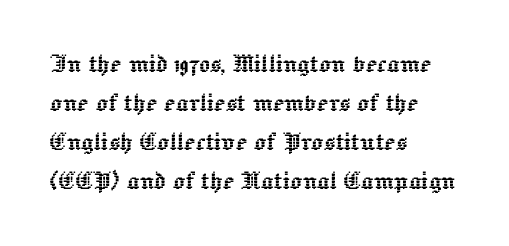
The image shows 30 px text type, upright; set left-aligned, normal line spacing (1.3x), normal letter spacing, not underlined; a medium x-height.
